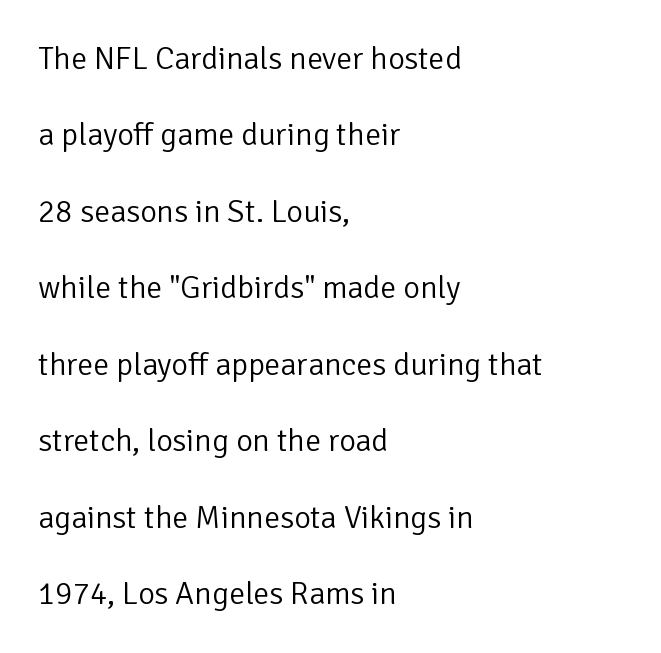
Q: Is the text bold? A: No.
Q: Is the text italic (slanted)? A: No, it is upright.
Q: Is the typeface a serif or a sans-serif typeface? A: Sans-serif.
Q: Is the text underlined? A: No.
Q: How is the paragraph aligned? A: Left-aligned.
Q: Is the spacing between letters normal or unusually wide? A: Normal.
Q: Is the spacing between lines tight, normal or loose? A: Loose.
Q: Width (condensed, normal, or wide)? A: Normal.
Q: Stroke contrast? A: Low.
Q: x-height? A: Medium.
Q: Monospaced? A: No.
